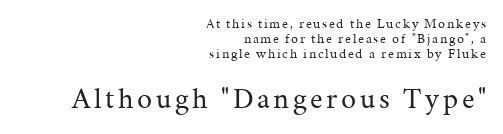
Visually, the bottom section dominates because its glyphs are scaled up. Teacher's note: observe the even right margin — that is flush-right alignment. These lines are composed in type with serifs. Think of a printed novel: that variable character pitch is what you see here. Stroke mass is kept to a normal reading level or below. Ordinary non-slanted type is in use.
